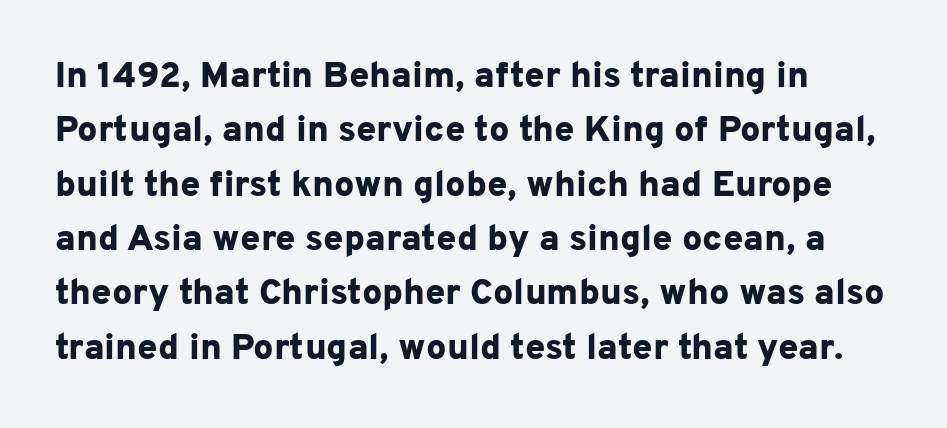
Q: Is the text bold? A: Yes.
Q: Is the text italic (slanted)? A: No, it is upright.
Q: Is the typeface a serif or a sans-serif typeface? A: Sans-serif.
Q: Is the text underlined? A: No.
Q: Is the spacing between letters normal or unusually wide? A: Normal.
Q: Is the spacing between lines tight, normal or loose? A: Normal.
Q: Width (condensed, normal, or wide)? A: Normal.
Q: Stroke contrast? A: Low.
Q: x-height? A: Medium.
Q: Monospaced? A: No.
